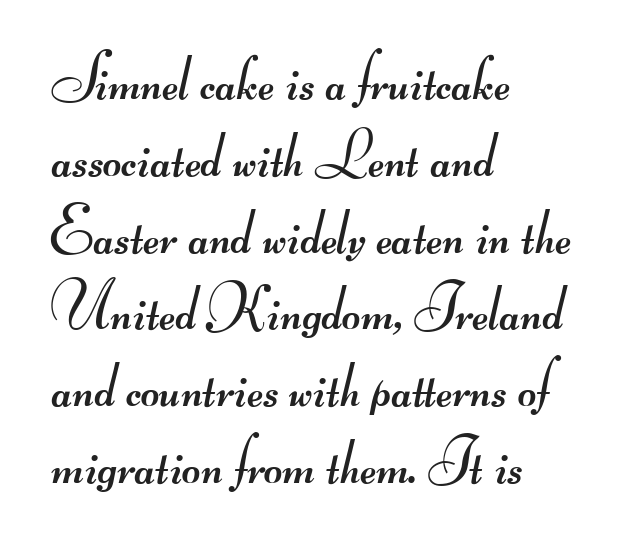
The image shows 64 px regular-weight, wide sans-serif type; set left-aligned, line spacing 1.2x, normal letter spacing, not underlined; medium stroke contrast.
